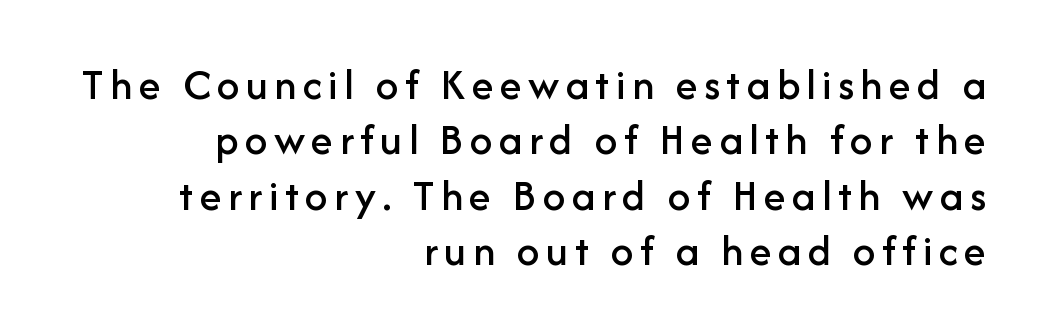
The image shows 45 px sans-serif type, upright; set right-aligned, line spacing 1.23x, not underlined; low stroke contrast and a medium x-height.
